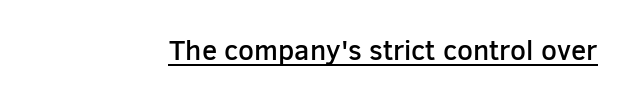
{"serif": "no", "italic": "no", "bold": "semi", "weight": "semibold", "width": "normal", "stroke_contrast": "low", "x_height": "medium", "monospaced": "no", "underline": "yes", "letter_spacing": "normal", "letter_spacing_em": 0.0, "glyph_px": 28}
